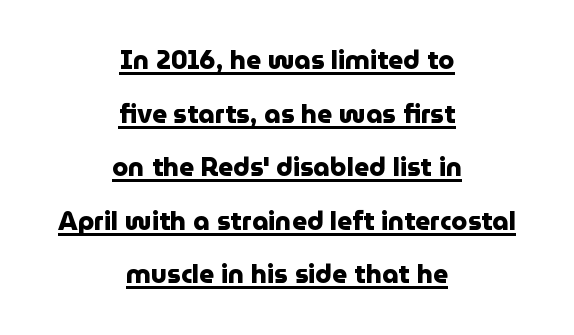
The typography opts for an upright posture over an oblique one. Notice how a bar underscores the lettering throughout. These lines stack symmetrically, like a column narrowing and widening about its center. The letters are bold, with thick, heavy strokes.
